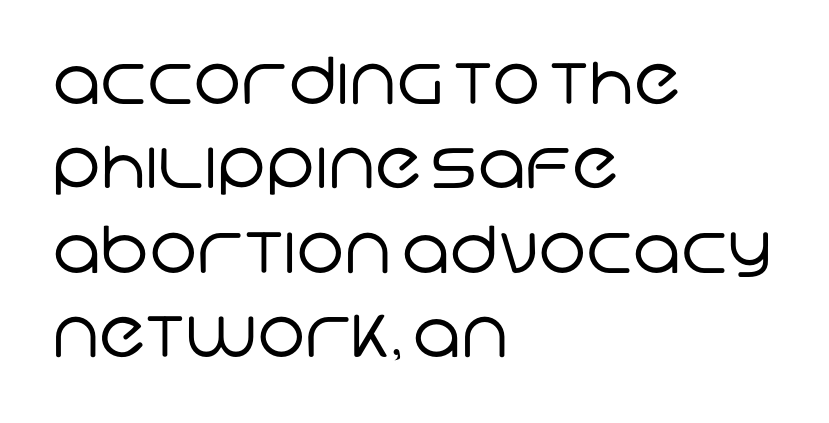
The image shows 65 px regular-weight sans-serif type; set left-aligned, normal line spacing (1.3x), normal letter spacing, not underlined; low stroke contrast and a large x-height.
